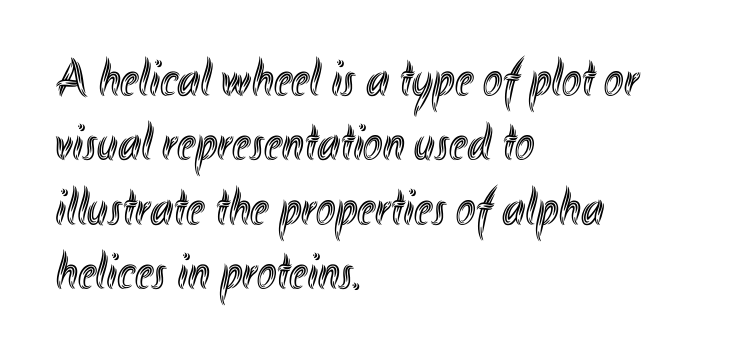
Q: Is the text italic (slanted)? A: Yes.
Q: Is the text underlined? A: No.
Q: How is the paragraph aligned? A: Left-aligned.
Q: Is the spacing between letters normal or unusually wide? A: Normal.
Q: Width (condensed, normal, or wide)? A: Condensed.
Q: x-height? A: Small.
Q: Monospaced? A: No.
